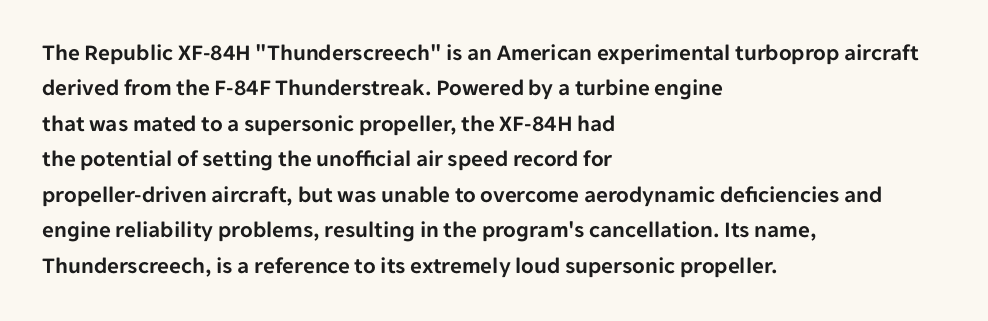
Q: Is the text italic (slanted)? A: No, it is upright.
Q: Is the text underlined? A: No.
Q: How is the paragraph aligned? A: Left-aligned.
Q: Is the spacing between letters normal or unusually wide? A: Normal.
Q: Is the spacing between lines tight, normal or loose? A: Normal.
